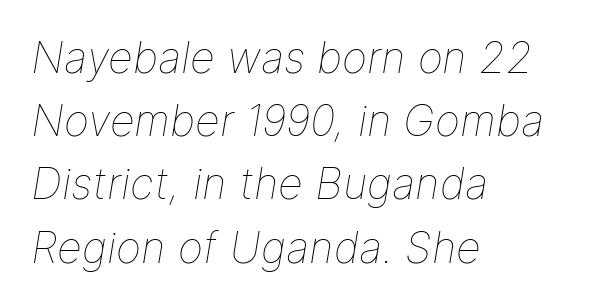
Q: Is the text bold? A: No.
Q: Is the text italic (slanted)? A: Yes, it leans right by about 9 degrees.
Q: Is the text underlined? A: No.
Q: How is the paragraph aligned? A: Left-aligned.
Q: Is the spacing between letters normal or unusually wide? A: Normal.
Q: Is the spacing between lines tight, normal or loose? A: Normal.
Q: Width (condensed, normal, or wide)? A: Normal.
Q: Stroke contrast? A: Low.
Q: x-height? A: Medium.
Q: Monospaced? A: No.
